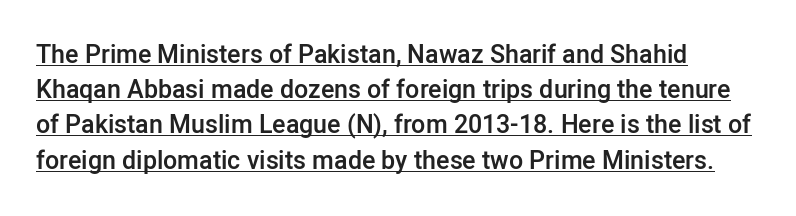
{"italic": "no", "bold": "semi", "underline": "yes", "align": "left", "line_spacing": "normal", "line_spacing_ratio": 1.41, "letter_spacing": "normal", "letter_spacing_em": 0.0, "glyph_px": 25}
